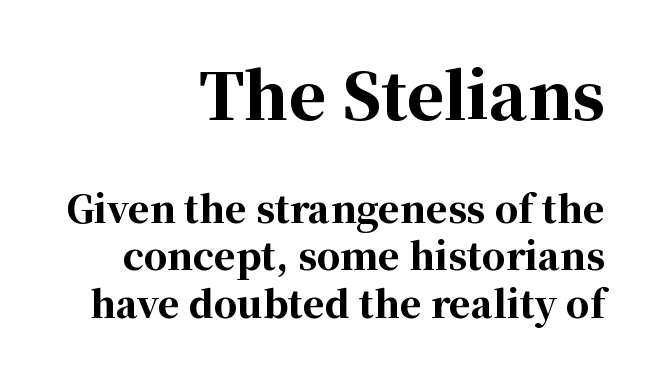
The image shows 64 px bold serif type, upright; set right-aligned, normal line spacing (1.29x), normal letter spacing, not underlined; the first (top) block is 1.73x larger; high stroke contrast and a medium x-height.
